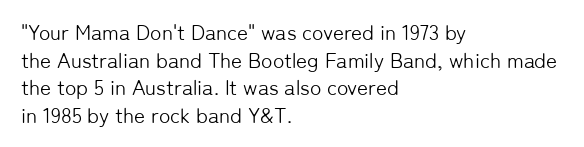
Q: Is the text bold? A: No.
Q: Is the text italic (slanted)? A: No, it is upright.
Q: Is the text underlined? A: No.
Q: How is the paragraph aligned? A: Left-aligned.
Q: Is the spacing between letters normal or unusually wide? A: Normal.
Q: Is the spacing between lines tight, normal or loose? A: Normal.
